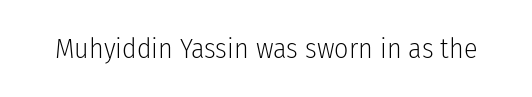
Q: Is the text bold? A: No.
Q: Is the text italic (slanted)? A: No, it is upright.
Q: Is the typeface a serif or a sans-serif typeface? A: Sans-serif.
Q: Is the text underlined? A: No.
Q: Is the spacing between letters normal or unusually wide? A: Normal.
Q: Width (condensed, normal, or wide)? A: Condensed.
Q: Stroke contrast? A: Low.
Q: x-height? A: Medium.
Q: Monospaced? A: No.
